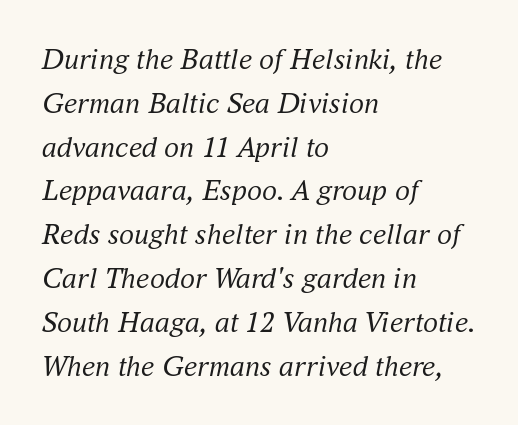
The image shows 30 px regular-weight serif type, italic (leaning right); set left-aligned, normal line spacing (1.46x), normal letter spacing, not underlined; medium stroke contrast and a small x-height.
